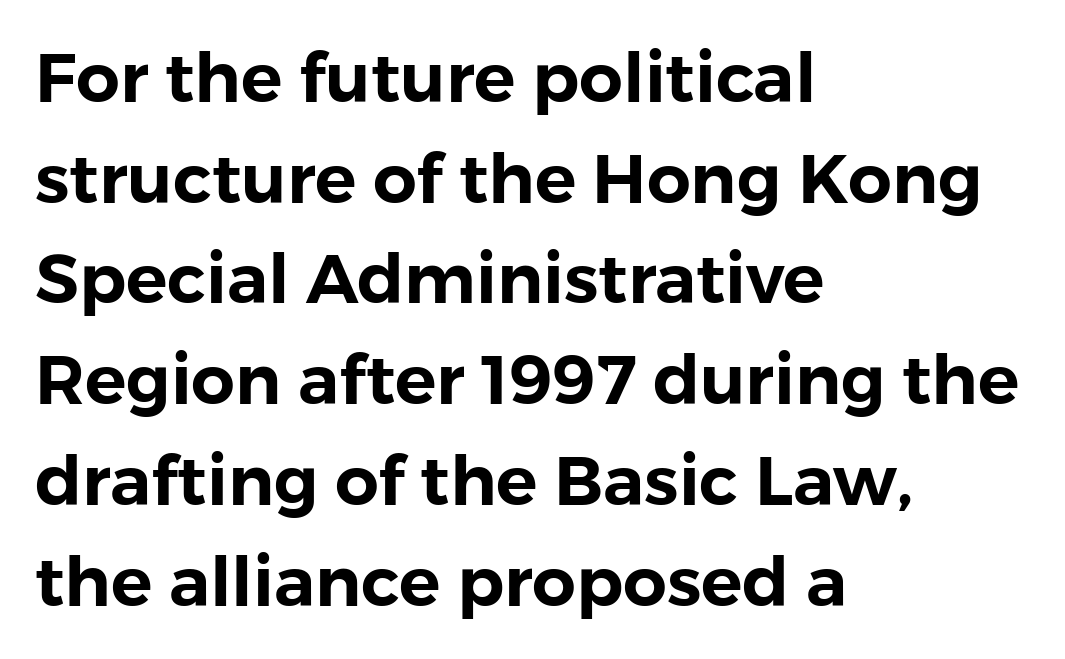
The image shows 69 px sans-serif type, upright; set left-aligned, normal line spacing (1.46x), normal letter spacing, not underlined; low stroke contrast and a medium x-height.
